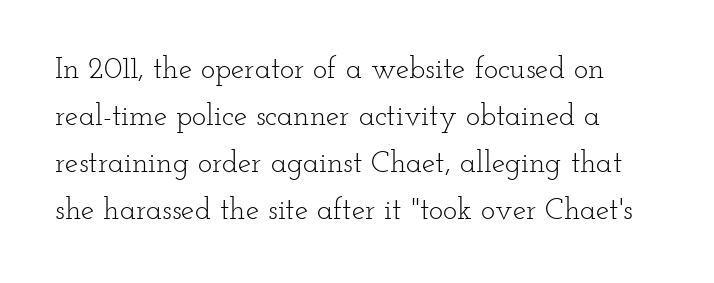
The image shows 30 px light, wide serif type, upright; set normal line spacing (1.57x), normal letter spacing, not underlined; low stroke contrast and a small x-height.
